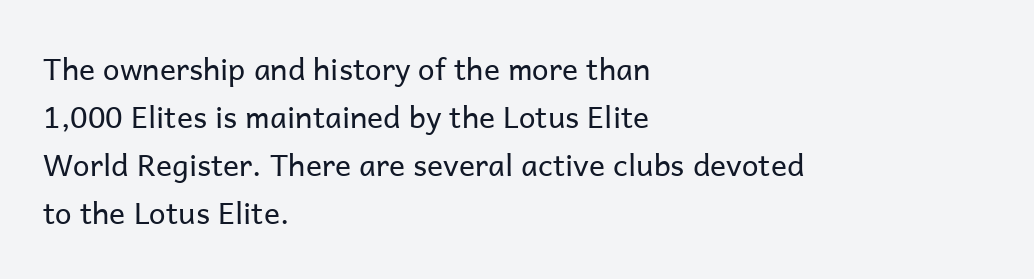
The image shows 30 px regular-weight sans-serif type, upright; set left-aligned, normal line spacing (1.6x), normal letter spacing, not underlined; low stroke contrast and a medium x-height.
